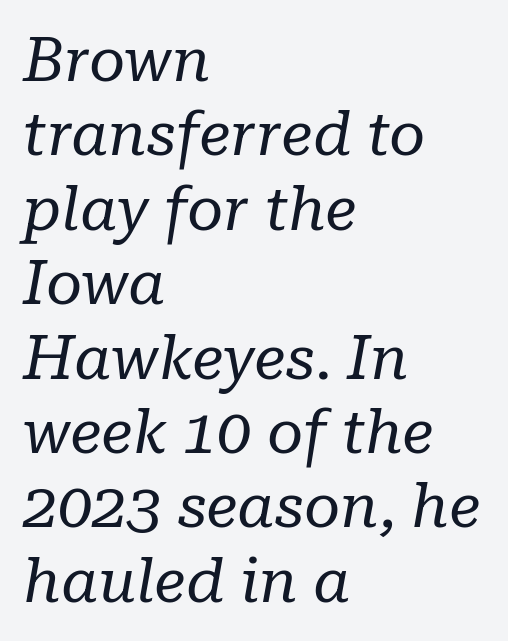
This rendering leaves character spacing at its baseline value. The typeface chosen for these lines features serifs. Every character sits at an angle, as italics do. Weight class: somewhere from thin through regular. Looks like regular typesetting: each glyph gets only the width it needs.
